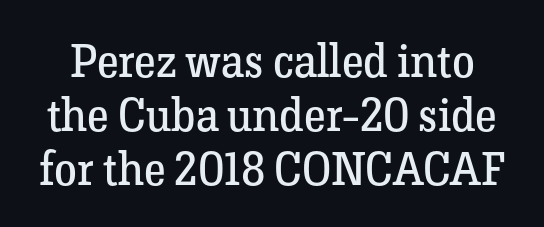
Q: Is the text bold? A: No.
Q: Is the text italic (slanted)? A: No, it is upright.
Q: Is the typeface a serif or a sans-serif typeface? A: Serif.
Q: Is the text underlined? A: No.
Q: Is the spacing between letters normal or unusually wide? A: Normal.
Q: Width (condensed, normal, or wide)? A: Normal.
Q: Stroke contrast? A: Low.
Q: x-height? A: Medium.
Q: Monospaced? A: No.
